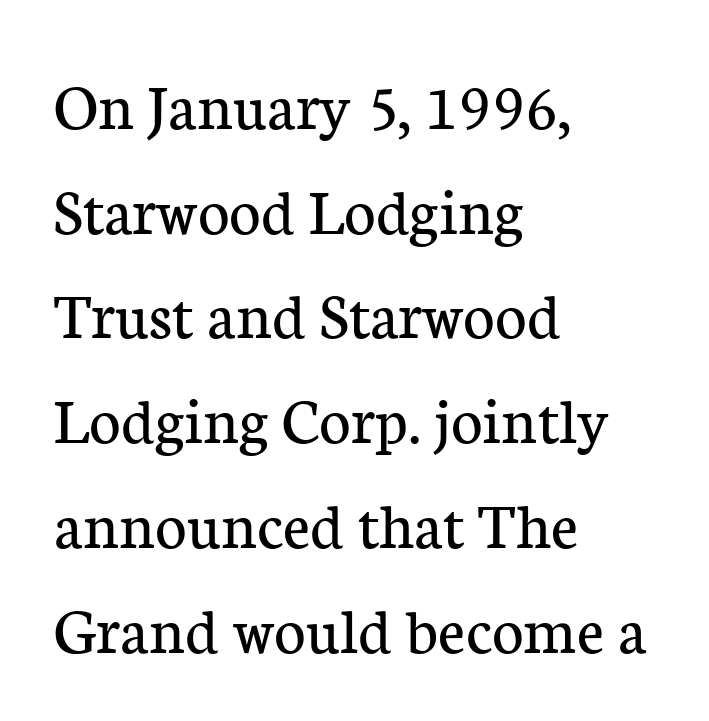
Words appear dense and cohesive because spacing is normal. One-word summary of the alignment: left. No extra ink here — the face is not bold. Every character sits straight up, as roman type does.
